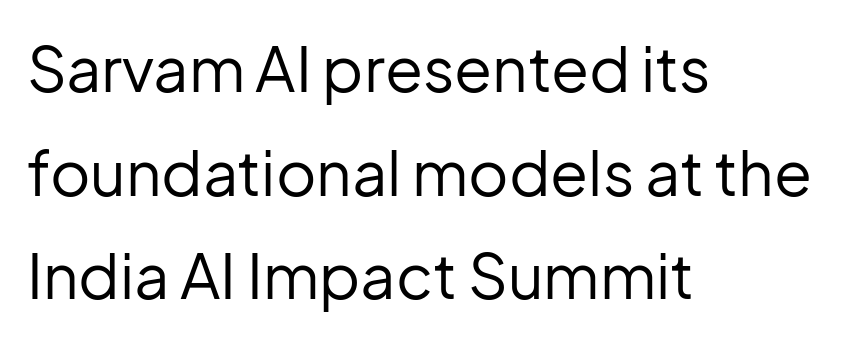
Unmarked baselines from the first word to the last. Which margin do the lines hug? The left one — the right edge is uneven. Line spacing here is normal. How are the letters spaced? Ordinarily, with no added tracking. This is roman type, the default non-slanted kind.
